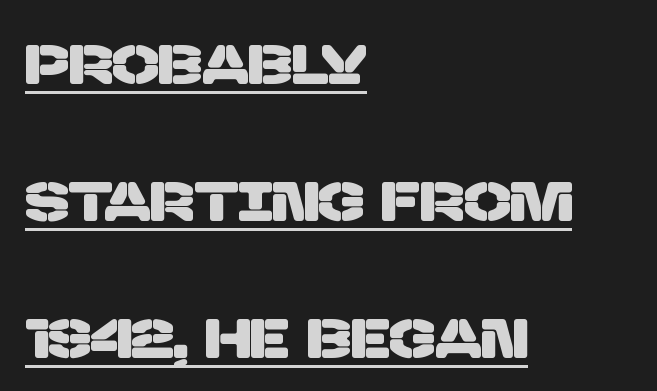
The image shows 55 px sans-serif type; set left-aligned, loose line spacing (2.49x), normal letter spacing, underlined; low stroke contrast and a large x-height.
